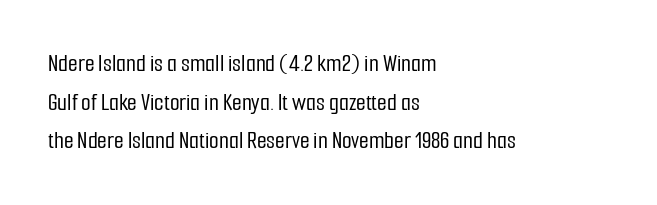
{"italic": "no", "underline": "no", "align": "left", "line_spacing": "normal", "line_spacing_ratio": 1.55, "letter_spacing": "normal", "letter_spacing_em": 0.0, "glyph_px": 25}
